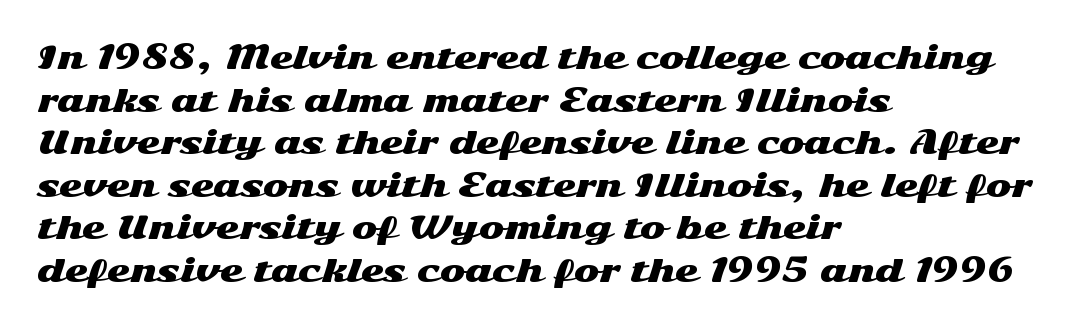
Q: Is the text italic (slanted)? A: Yes.
Q: Is the typeface a serif or a sans-serif typeface? A: Sans-serif.
Q: Is the text underlined? A: No.
Q: How is the paragraph aligned? A: Left-aligned.
Q: Is the spacing between letters normal or unusually wide? A: Normal.
Q: Is the spacing between lines tight, normal or loose? A: Normal.
Q: Width (condensed, normal, or wide)? A: Wide.
Q: Stroke contrast? A: Medium.
Q: x-height? A: Medium.
Q: Monospaced? A: No.
